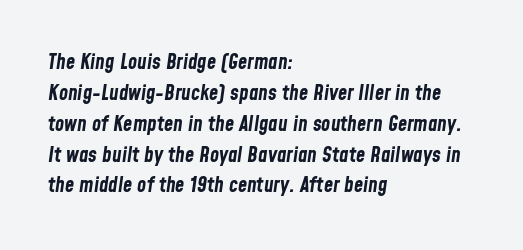
These lines are set flush left with a ragged right edge. This sample keeps an unexceptional amount of space between lines. You can tell it's italic because the verticals aren't actually vertical. Here the glyphs are tracked normally, forming tight word shapes. Strong, thick strokes mark this as bold type. Glance below the letters and you will spot only blank space.
